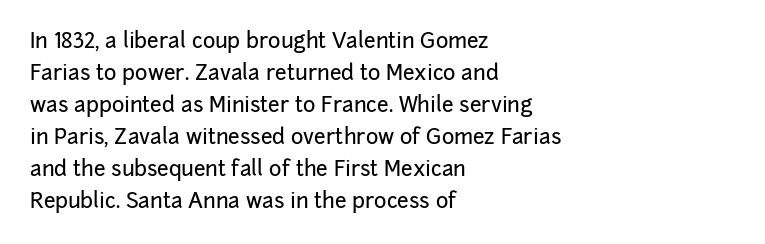
The image shows 21 px text type, upright; set left-aligned, normal line spacing (1.52x), normal letter spacing, not underlined.
